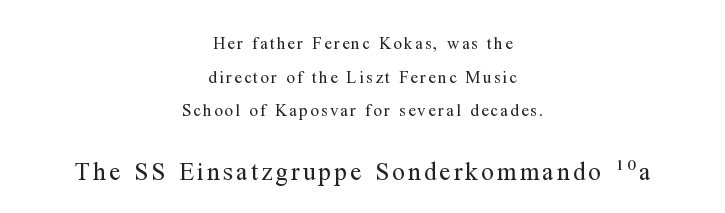
{"italic": "no", "bold": "no", "underline": "no", "align": "center", "line_spacing": "loose", "line_spacing_ratio": 1.98, "larger_block": "second", "size_ratio": 1.47, "glyph_px": 25}
